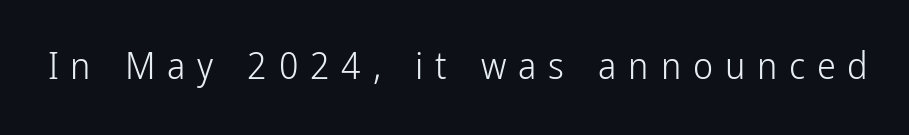
What stands out about the letter spacing? Its width — letters are far apart. Descender tails drop into unmarked territory. This sample has the flowing, uneven cadence of proportional lettering. The axis of the letterforms is exactly vertical.
